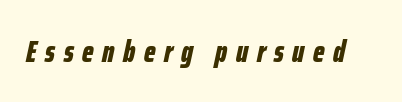
Q: Is the text bold? A: Yes.
Q: Is the text italic (slanted)? A: Yes, it leans right by about 12 degrees.
Q: Is the text underlined? A: No.
Q: Is the spacing between letters normal or unusually wide? A: Unusually wide.
Q: Width (condensed, normal, or wide)? A: Condensed.
Q: Stroke contrast? A: Low.
Q: x-height? A: Medium.
Q: Monospaced? A: No.
